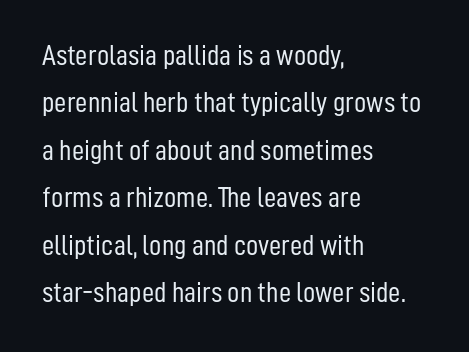
The image shows 30 px light, condensed sans-serif type, upright; set left-aligned, normal line spacing (1.58x), normal letter spacing, not underlined; low stroke contrast and a medium x-height.
